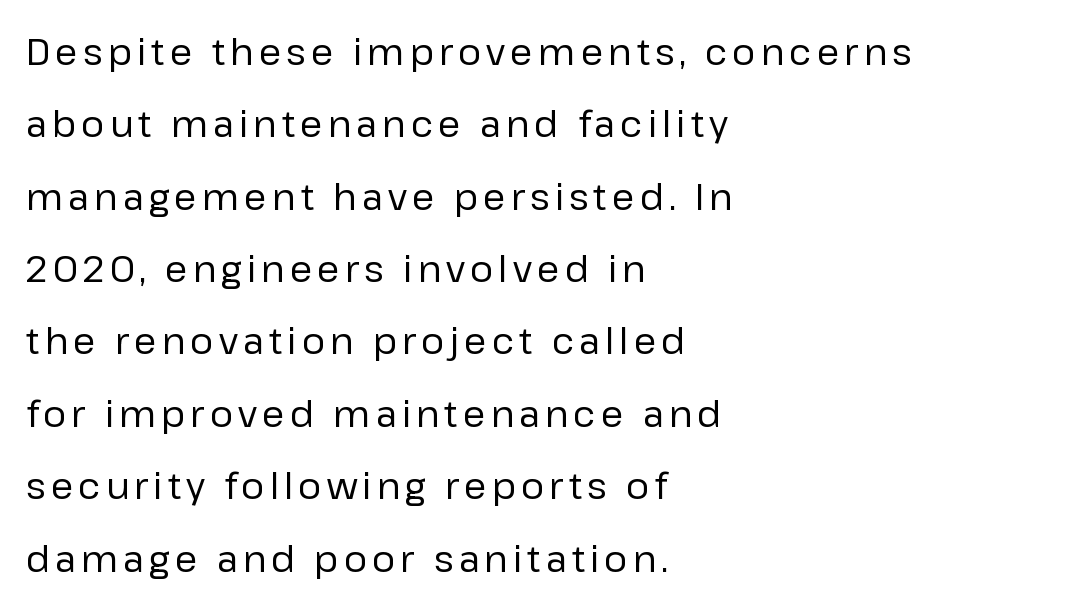
Observe the absence of serifs on each vertical stroke in this sample. Stroke thickness stays within the range of a standard reading face or lighter. The zone under the glyphs is completely vacant. Ascenders rise straight up at ninety degrees.
